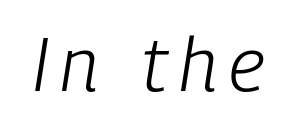
The image shows 75 px light, condensed type, italic (leaning right); set not underlined; low stroke contrast and a medium x-height.
